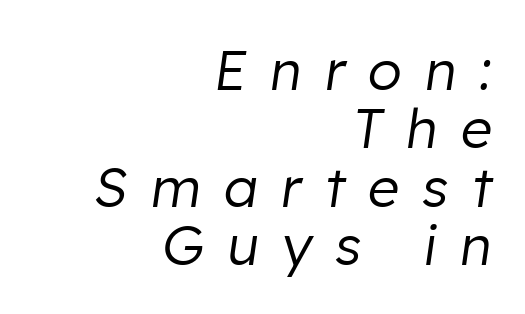
Every character sits at an angle, as italics do. The letters are spread apart with noticeably loose tracking. Do the characters align in a grid? No, the font is proportional. Think standard paragraph weight, or any step lighter than that. The glyphs are unaccompanied by any horizontal stroke below them. Caption: multi-line text, flush right, ragged left.
